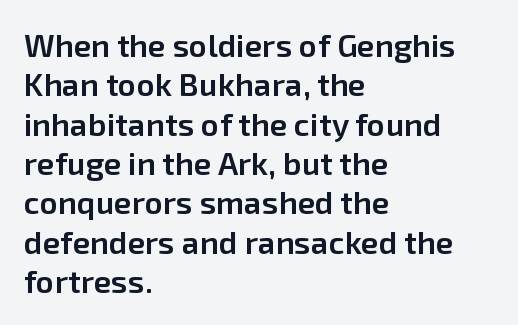
Q: Is the text bold? A: Semi-bold.
Q: Is the text italic (slanted)? A: No, it is upright.
Q: Is the typeface a serif or a sans-serif typeface? A: Sans-serif.
Q: Is the text underlined? A: No.
Q: How is the paragraph aligned? A: Left-aligned.
Q: Is the spacing between letters normal or unusually wide? A: Normal.
Q: Width (condensed, normal, or wide)? A: Normal.
Q: Stroke contrast? A: Low.
Q: x-height? A: Medium.
Q: Monospaced? A: No.
